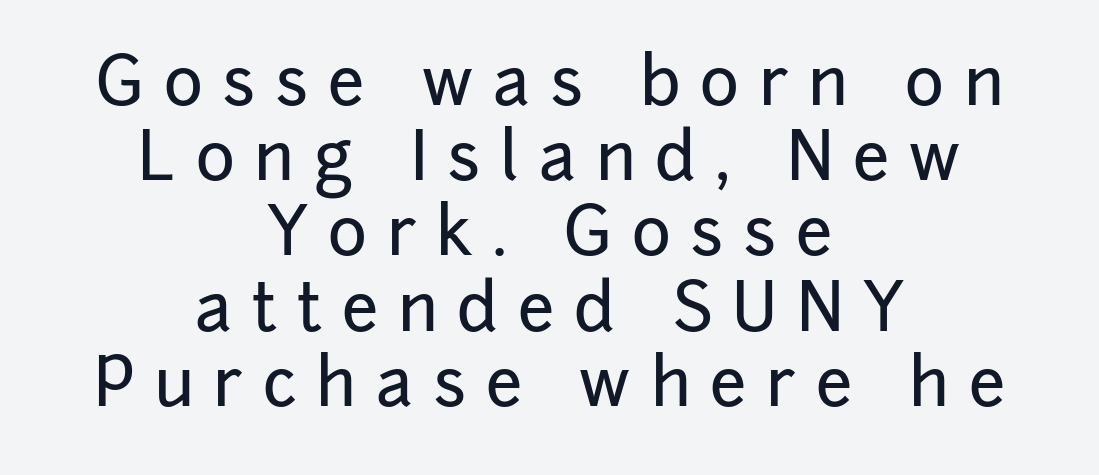
{"serif": "no", "italic": "no", "width": "normal", "stroke_contrast": "low", "x_height": "medium", "monospaced": "no", "underline": "no", "align": "center", "line_spacing": "tight", "line_spacing_ratio": 1.14, "letter_spacing": "wide", "letter_spacing_em": 0.3, "glyph_px": 66}
